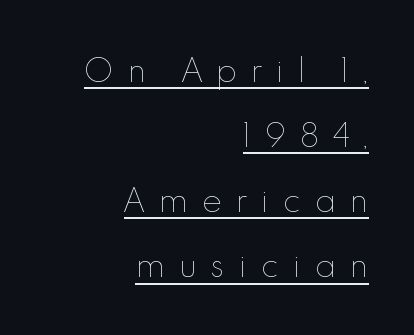
The image shows 30 px thin type, upright; set right-aligned, loose line spacing (2.17x), unusually wide letter spacing (+0.47 em), underlined; a small x-height.
